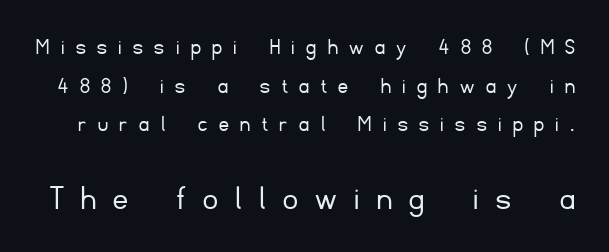
{"serif": "no", "italic": "no", "bold": "no", "weight": "light", "width": "normal", "stroke_contrast": "low", "x_height": "small", "monospaced": "no", "underline": "no", "line_spacing": "normal", "line_spacing_ratio": 1.61, "letter_spacing": "wide", "letter_spacing_em": 0.48, "larger_block": "second", "size_ratio": 1.5, "glyph_px": 36}
